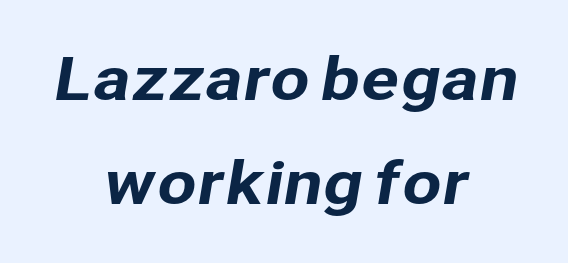
{"serif": "no", "width": "normal", "stroke_contrast": "low", "x_height": "medium", "monospaced": "no", "underline": "no", "align": "center", "line_spacing_ratio": 1.82, "letter_spacing": "normal", "letter_spacing_em": 0.0, "glyph_px": 57}
